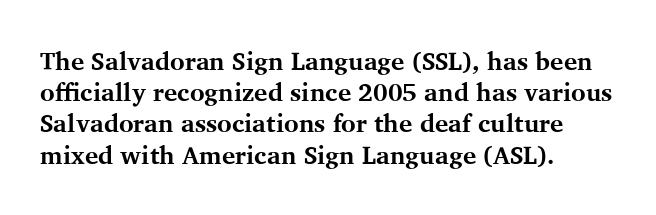
Q: Is the text bold? A: Yes.
Q: Is the text italic (slanted)? A: No, it is upright.
Q: Is the text underlined? A: No.
Q: How is the paragraph aligned? A: Left-aligned.
Q: Is the spacing between letters normal or unusually wide? A: Normal.
Q: Is the spacing between lines tight, normal or loose? A: Normal.
